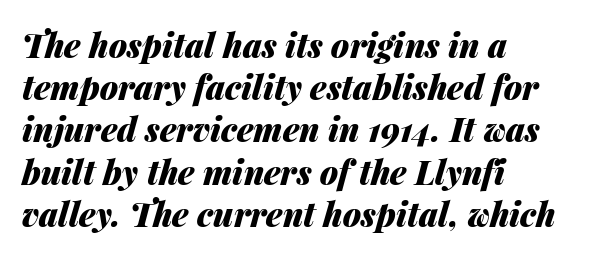
Letters rest on an invisible, unmarked baseline. Do the characters align in a grid? No, the font is proportional. This sample uses an oblique cut, with every glyph tilted off the vertical. Baseline-to-baseline distance is the conventional proportion of letter height. One-word summary of the alignment: left. How are the letters spaced? Ordinarily, with no added tracking.
